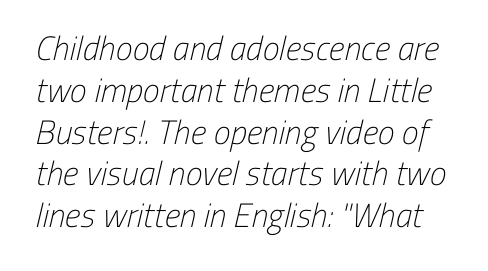
The image shows 34 px light, condensed sans-serif type; set line spacing 1.23x, normal letter spacing, not underlined; low stroke contrast and a medium x-height.
